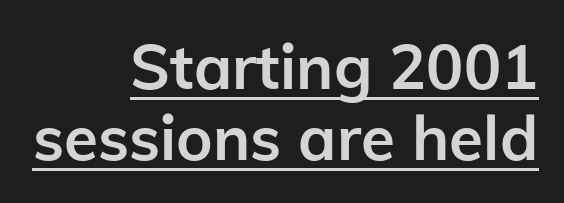
When letters stand straight like this, we call the style roman or upright. The letters advance in unequal steps, a hallmark of proportional type. These lines carry a lot of weight — the face is fully bold. Visually the block forms a straight wall on the right and a jagged coastline on the left. The face used here is rendered with its standard letterfit.
